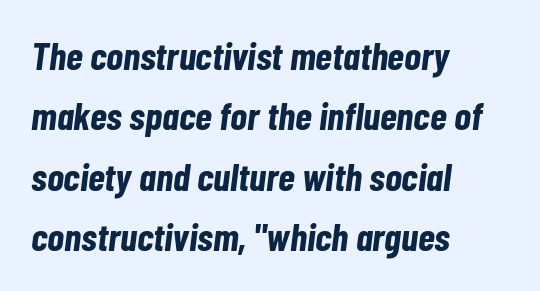
Q: Is the text bold? A: Yes.
Q: Is the text italic (slanted)? A: Yes, it leans right by about 7 degrees.
Q: Is the text underlined? A: No.
Q: How is the paragraph aligned? A: Left-aligned.
Q: Is the spacing between letters normal or unusually wide? A: Normal.
Q: Is the spacing between lines tight, normal or loose? A: Normal.
Q: Width (condensed, normal, or wide)? A: Condensed.
Q: Stroke contrast? A: Low.
Q: x-height? A: Medium.
Q: Monospaced? A: No.
